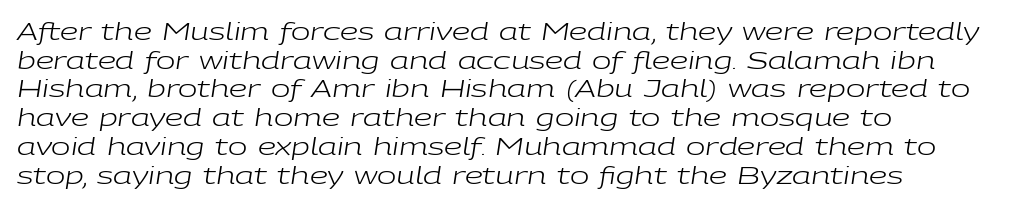
{"italic": "yes", "lean": "right", "slant_degrees": 9, "bold": "no", "underline": "no", "align": "left", "line_spacing": "normal", "line_spacing_ratio": 1.25, "letter_spacing": "normal", "letter_spacing_em": 0.0, "glyph_px": 23}
